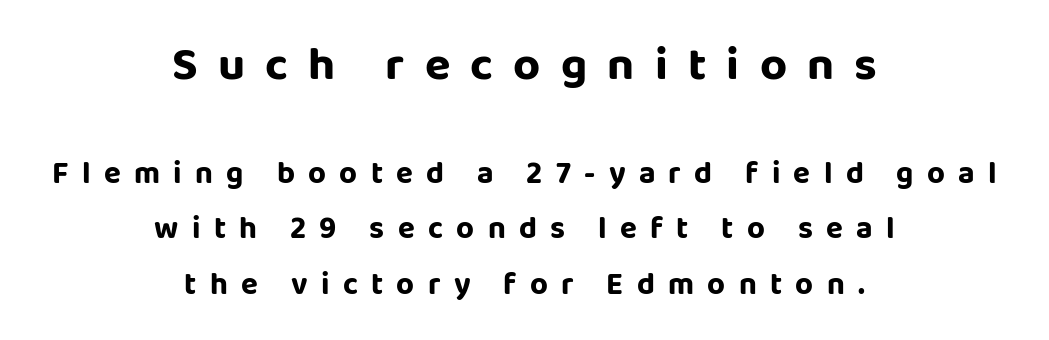
Q: Is the text bold? A: Yes.
Q: Is the text italic (slanted)? A: No, it is upright.
Q: Is the typeface a serif or a sans-serif typeface? A: Sans-serif.
Q: Is the text underlined? A: No.
Q: How is the paragraph aligned? A: Centered.
Q: Is the spacing between letters normal or unusually wide? A: Unusually wide.
Q: Which block of text is set in a larger size, the first (top) or the second (bottom)? A: The first (top) one.
Q: Width (condensed, normal, or wide)? A: Normal.
Q: Stroke contrast? A: Low.
Q: x-height? A: Large.
Q: Monospaced? A: No.
